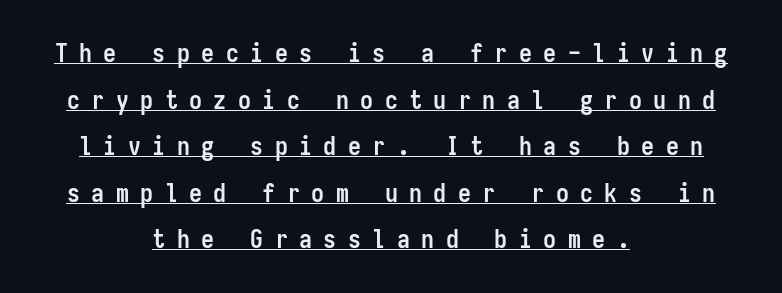
Q: Is the text bold? A: Yes.
Q: Is the text italic (slanted)? A: No, it is upright.
Q: Is the text underlined? A: Yes.
Q: How is the paragraph aligned? A: Centered.
Q: Is the spacing between letters normal or unusually wide? A: Unusually wide.
